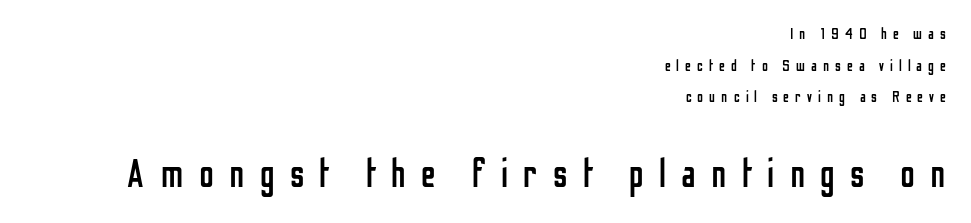
Q: Is the text bold? A: No.
Q: Is the text italic (slanted)? A: No, it is upright.
Q: Is the typeface a serif or a sans-serif typeface? A: Sans-serif.
Q: Is the text underlined? A: No.
Q: How is the paragraph aligned? A: Right-aligned.
Q: Is the spacing between letters normal or unusually wide? A: Unusually wide.
Q: Is the spacing between lines tight, normal or loose? A: Loose.
Q: Which block of text is set in a larger size, the first (top) or the second (bottom)? A: The second (bottom) one.
Q: Width (condensed, normal, or wide)? A: Condensed.
Q: Stroke contrast? A: Low.
Q: x-height? A: Medium.
Q: Monospaced? A: No.
